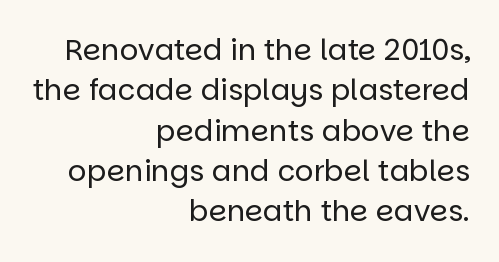
Q: Is the text bold? A: No.
Q: Is the text italic (slanted)? A: No, it is upright.
Q: Is the typeface a serif or a sans-serif typeface? A: Sans-serif.
Q: Is the text underlined? A: No.
Q: How is the paragraph aligned? A: Right-aligned.
Q: Is the spacing between letters normal or unusually wide? A: Normal.
Q: Is the spacing between lines tight, normal or loose? A: Normal.
Q: Width (condensed, normal, or wide)? A: Normal.
Q: Stroke contrast? A: Low.
Q: x-height? A: Large.
Q: Monospaced? A: No.
